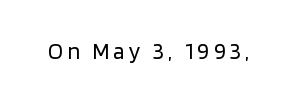
{"italic": "no", "bold": "no", "underline": "no", "glyph_px": 23}
